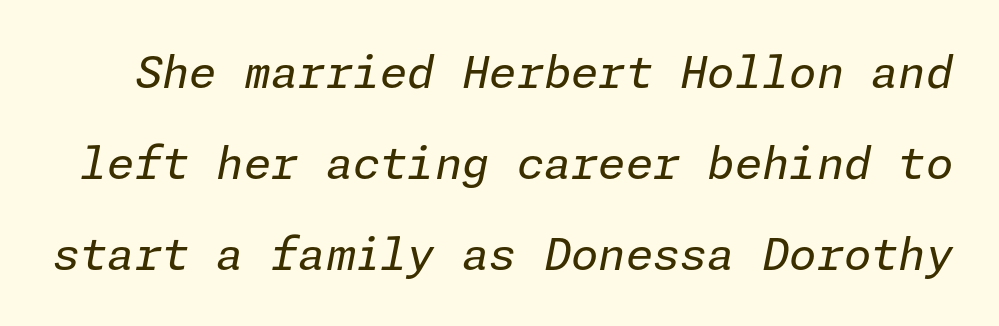
{"italic": "yes", "lean": "right", "slant_degrees": 11, "bold": "no", "weight": "regular", "width": "normal", "stroke_contrast": "low", "x_height": "medium", "underline": "no", "line_spacing": "loose", "line_spacing_ratio": 2.07, "letter_spacing": "normal", "letter_spacing_em": 0.0, "glyph_px": 44}
